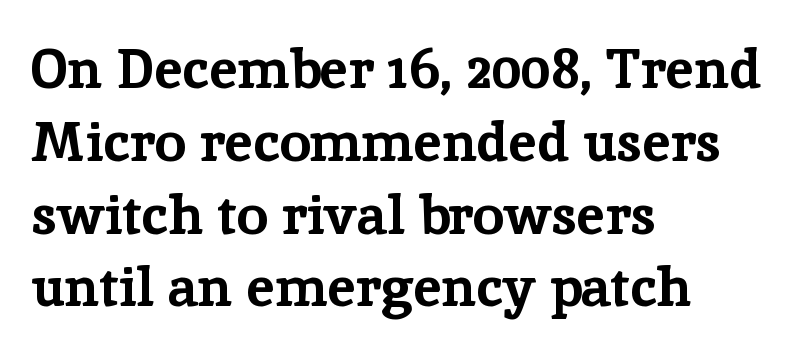
This rendering leaves character spacing at its baseline value. The type sits square on the baseline with zero lean. The rendering uses a moderate line-height, typical for paragraphs. The characters look thick and weighty, a clear bold. Horizontally, the lines are justified to the leading edge only. The rendering uses natural spacing where letterforms have individual widths.
